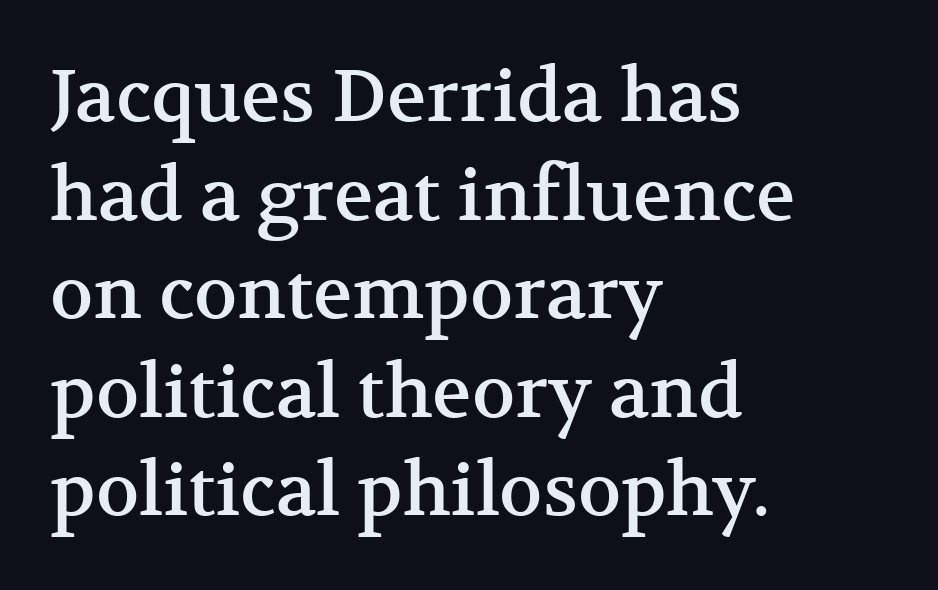
Does the lettering tilt? It doesn't — this is upright. Old-style or modern, the face here clearly has serifs. This sample uses plain, unmodified letter spacing. Honestly, there is no underline to notice here at all. These lines are rendered in a variable-pitch font. Leading matches the norm, producing a regular column.
